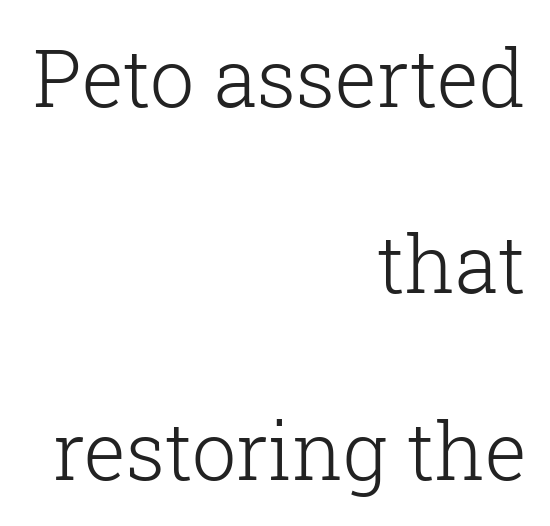
{"serif": "yes", "italic": "no", "bold": "no", "weight": "light", "width": "normal", "stroke_contrast": "low", "x_height": "medium", "monospaced": "no", "underline": "no", "align": "right", "line_spacing": "loose", "line_spacing_ratio": 2.36, "letter_spacing": "normal", "letter_spacing_em": 0.0, "glyph_px": 79}
